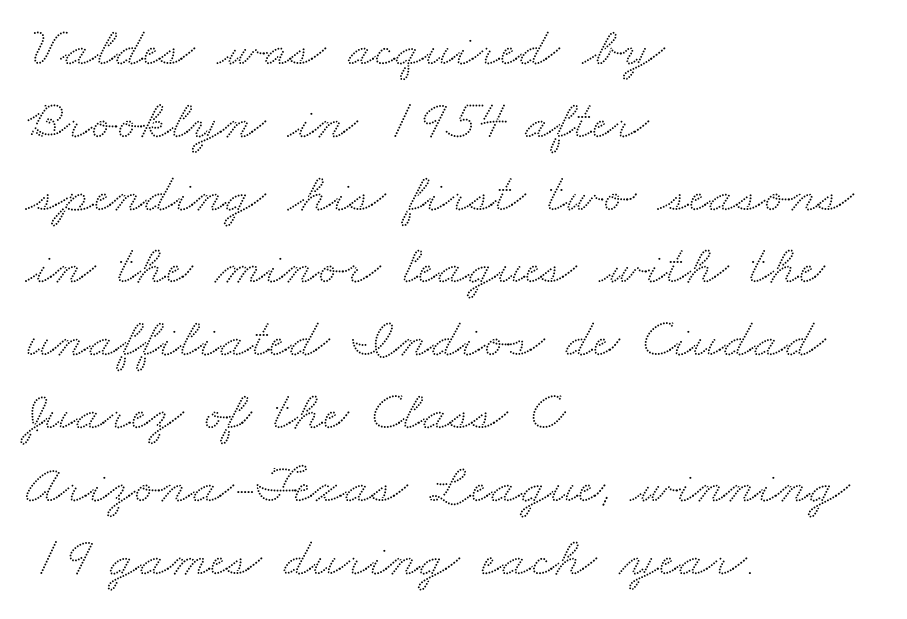
Q: Is the typeface a serif or a sans-serif typeface? A: Serif.
Q: Is the text underlined? A: No.
Q: How is the paragraph aligned? A: Left-aligned.
Q: Is the spacing between letters normal or unusually wide? A: Normal.
Q: Is the spacing between lines tight, normal or loose? A: Normal.
Q: Width (condensed, normal, or wide)? A: Wide.
Q: Stroke contrast? A: Medium.
Q: x-height? A: Small.
Q: Monospaced? A: No.
